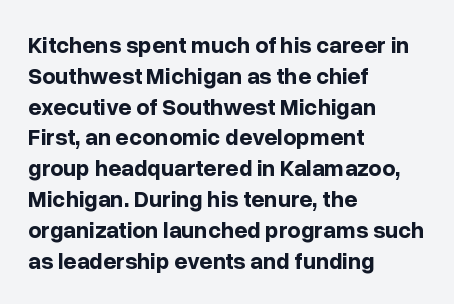
Q: Is the text bold? A: Yes.
Q: Is the text italic (slanted)? A: No, it is upright.
Q: Is the text underlined? A: No.
Q: How is the paragraph aligned? A: Left-aligned.
Q: Is the spacing between letters normal or unusually wide? A: Normal.
Q: Is the spacing between lines tight, normal or loose? A: Normal.
